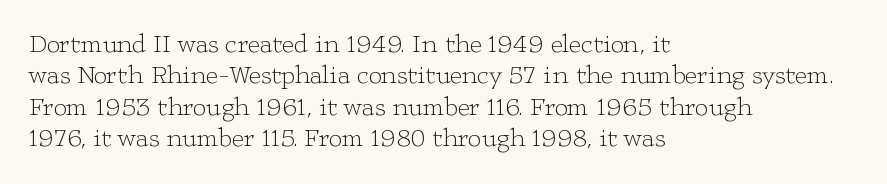
The image shows 26 px text type, upright; set left-aligned, line spacing 1.21x, normal letter spacing, not underlined.
